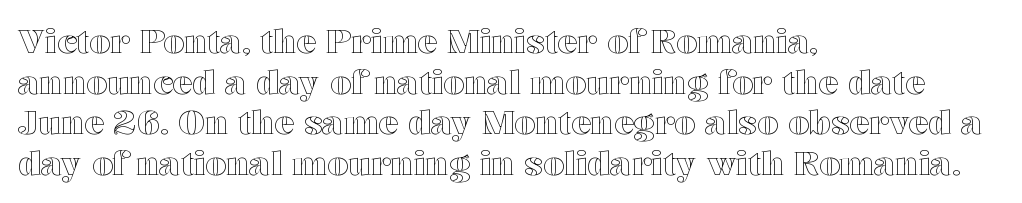
Q: Is the text italic (slanted)? A: No, it is upright.
Q: Is the text underlined? A: No.
Q: How is the paragraph aligned? A: Left-aligned.
Q: Is the spacing between letters normal or unusually wide? A: Normal.
Q: Width (condensed, normal, or wide)? A: Wide.
Q: x-height? A: Medium.
Q: Monospaced? A: No.
